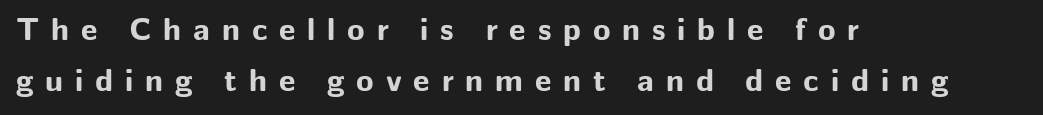
Q: Is the text bold? A: Yes.
Q: Is the text italic (slanted)? A: No, it is upright.
Q: Is the typeface a serif or a sans-serif typeface? A: Sans-serif.
Q: Is the text underlined? A: No.
Q: How is the paragraph aligned? A: Left-aligned.
Q: Is the spacing between letters normal or unusually wide? A: Unusually wide.
Q: Is the spacing between lines tight, normal or loose? A: Normal.
Q: Width (condensed, normal, or wide)? A: Normal.
Q: Stroke contrast? A: Low.
Q: x-height? A: Medium.
Q: Monospaced? A: No.
